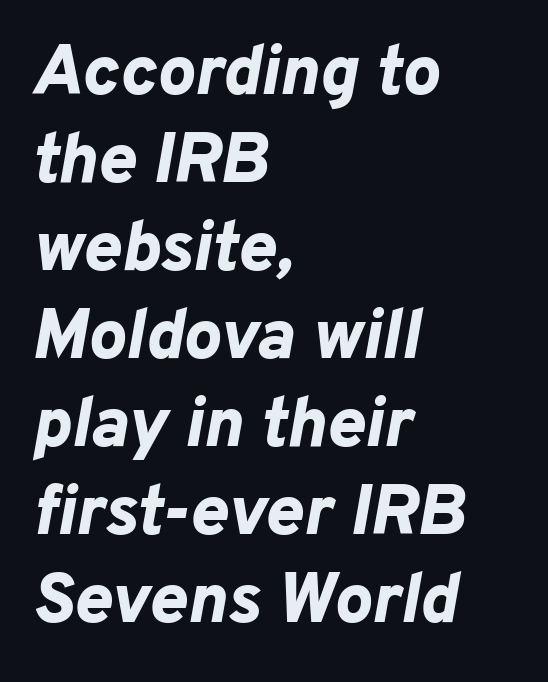
{"italic": "yes", "lean": "right", "slant_degrees": 10, "bold": "yes", "weight": "bold", "width": "normal", "stroke_contrast": "low", "x_height": "medium", "monospaced": "no", "underline": "no", "align": "left", "line_spacing_ratio": 1.24, "letter_spacing": "normal", "letter_spacing_em": 0.0, "glyph_px": 71}
